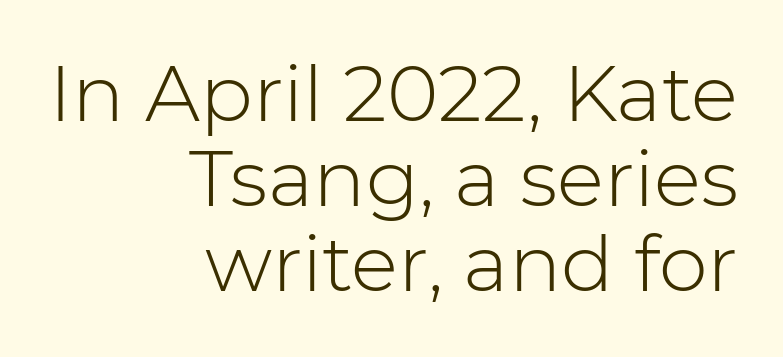
Q: Is the text bold? A: No.
Q: Is the text italic (slanted)? A: No, it is upright.
Q: Is the typeface a serif or a sans-serif typeface? A: Sans-serif.
Q: Is the text underlined? A: No.
Q: How is the paragraph aligned? A: Right-aligned.
Q: Is the spacing between letters normal or unusually wide? A: Normal.
Q: Is the spacing between lines tight, normal or loose? A: Tight.
Q: Width (condensed, normal, or wide)? A: Normal.
Q: Stroke contrast? A: Low.
Q: x-height? A: Medium.
Q: Monospaced? A: No.
